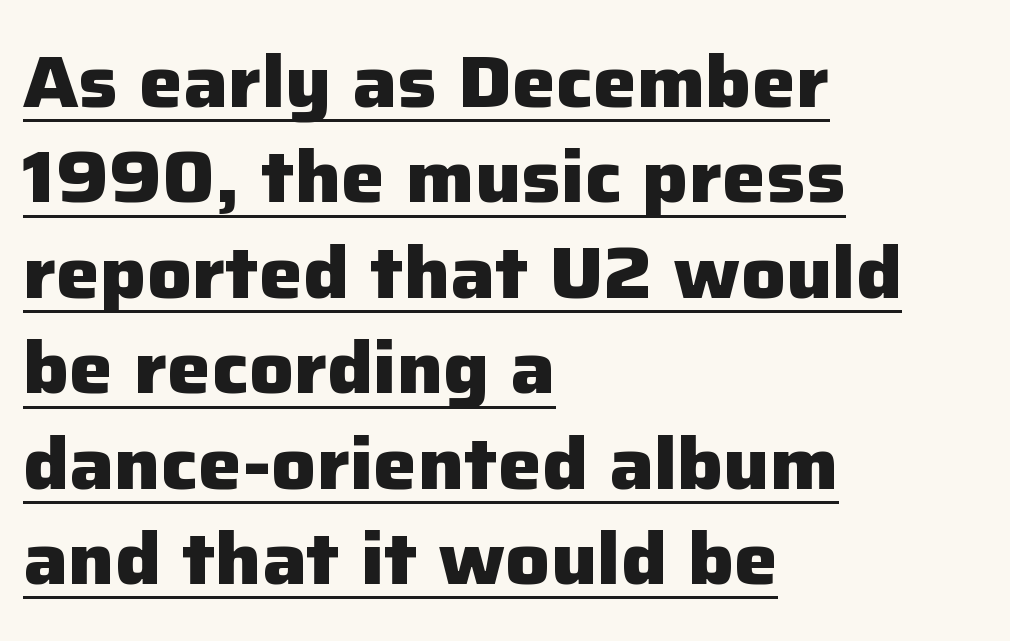
The image shows 74 px heavy sans-serif type, upright; set left-aligned, normal line spacing (1.29x), normal letter spacing, underlined; low stroke contrast and a medium x-height.
